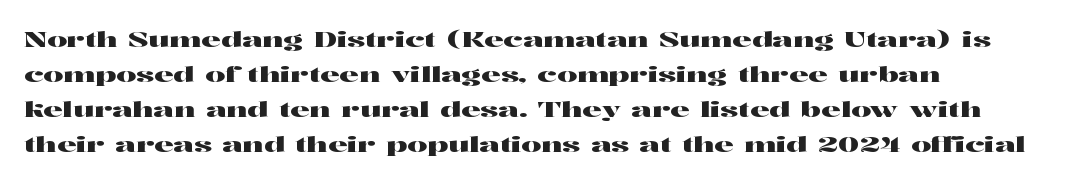
The image shows 22 px text type, upright; set left-aligned, normal line spacing (1.59x), normal letter spacing, not underlined.
